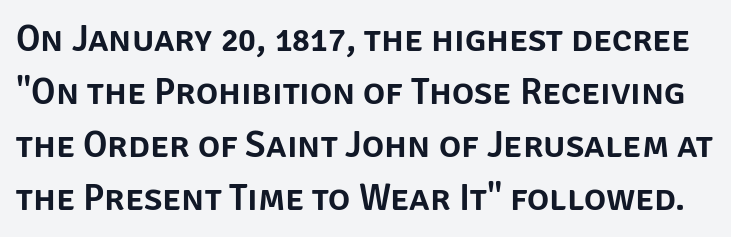
{"serif": "no", "italic": "no", "width": "normal", "stroke_contrast": "low", "x_height": "large", "monospaced": "no", "underline": "no", "line_spacing": "normal", "line_spacing_ratio": 1.43, "letter_spacing": "normal", "letter_spacing_em": 0.0, "glyph_px": 37}
